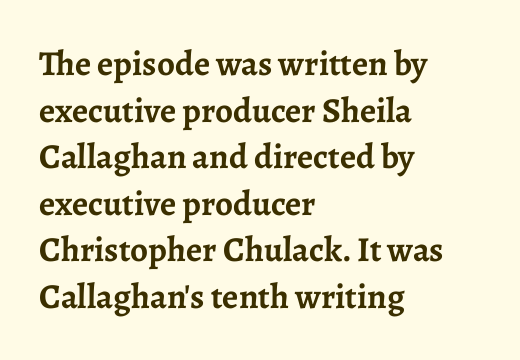
{"serif": "yes", "italic": "no", "bold": "yes", "weight": "semibold", "width": "normal", "stroke_contrast": "low", "x_height": "medium", "monospaced": "no", "underline": "no", "align": "left", "line_spacing": "normal", "line_spacing_ratio": 1.33, "letter_spacing": "normal", "letter_spacing_em": 0.0, "glyph_px": 35}
